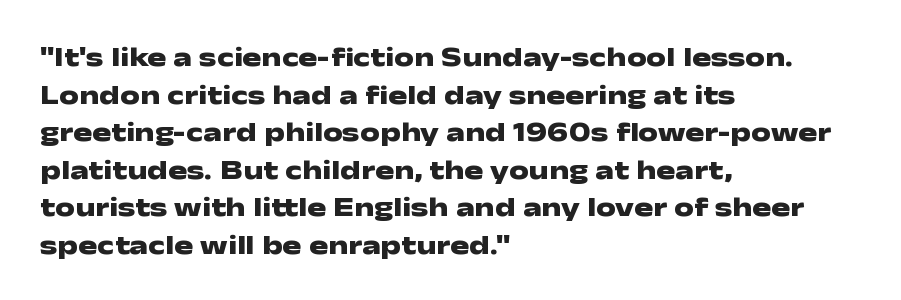
Standard letterfit; no display-style spreading of the glyphs. Interline gaps are of average width in this sample. A typesetter would label this face a sans. The strokes are fattened all the way to bold.
